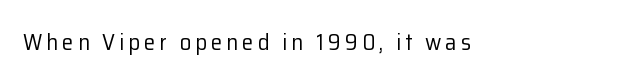
Q: Is the text bold? A: No.
Q: Is the text italic (slanted)? A: No, it is upright.
Q: Is the text underlined? A: No.
